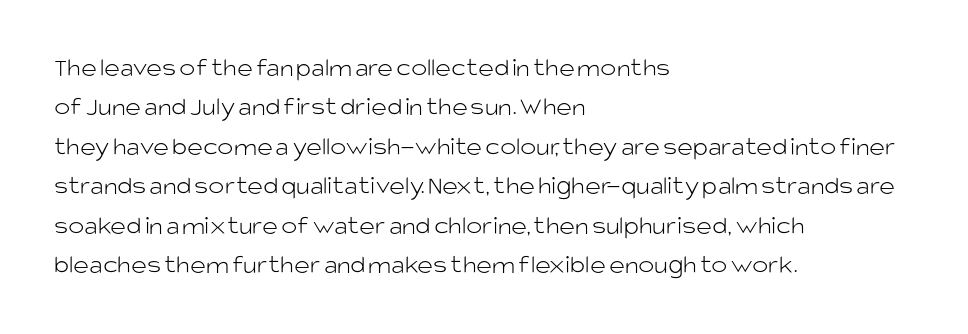
Quick note: not italic, upright. Is the stroke heavy? The answer is a plain regular-or-lighter. The setting favours the left margin, as ordinary paragraphs usually do. Has an underline been added? It has not. Tracking here is standard; glyphs follow each other at the usual distance. Line spacing here is normal.
